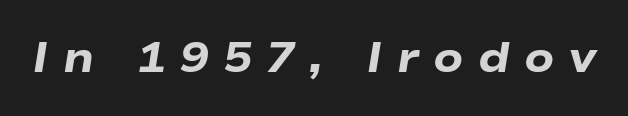
Q: Is the text bold? A: Yes.
Q: Is the text italic (slanted)? A: Yes, it leans right by about 9 degrees.
Q: Is the text underlined? A: No.
Q: Is the spacing between letters normal or unusually wide? A: Unusually wide.
Q: Width (condensed, normal, or wide)? A: Wide.
Q: Stroke contrast? A: Low.
Q: x-height? A: Medium.
Q: Monospaced? A: No.
